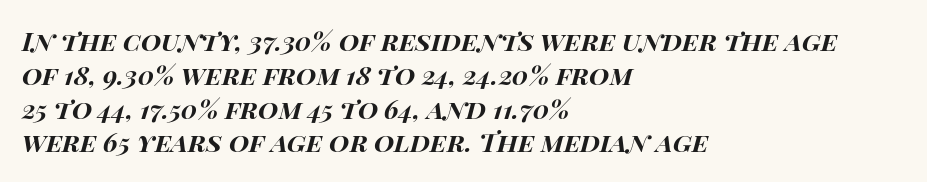
The lines in this sample share a left origin and differ only in where they stop. Each new line begins a customary step beneath the previous one. What stands out about the letter spacing? Nothing — it is the standard amount. Beneath every word, the page is bare. Italic? Definitely — the glyphs are oblique. Strong, thick strokes mark this as bold type.
